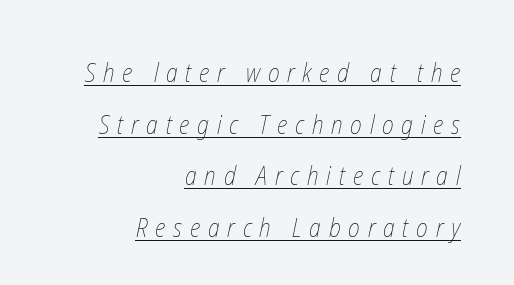
{"bold": "no", "underline": "yes", "align": "right", "line_spacing": "loose", "line_spacing_ratio": 1.99, "letter_spacing": "wide", "letter_spacing_em": 0.3, "glyph_px": 26}
